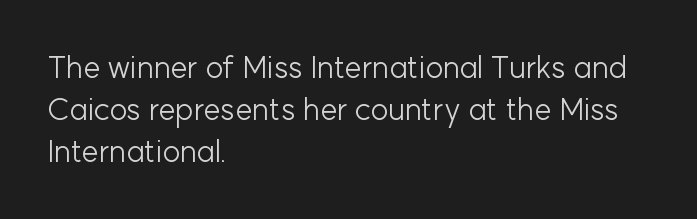
Q: Is the text bold? A: No.
Q: Is the text italic (slanted)? A: No, it is upright.
Q: Is the typeface a serif or a sans-serif typeface? A: Sans-serif.
Q: Is the text underlined? A: No.
Q: How is the paragraph aligned? A: Left-aligned.
Q: Is the spacing between letters normal or unusually wide? A: Normal.
Q: Is the spacing between lines tight, normal or loose? A: Normal.
Q: Width (condensed, normal, or wide)? A: Normal.
Q: Stroke contrast? A: Low.
Q: x-height? A: Medium.
Q: Monospaced? A: No.
